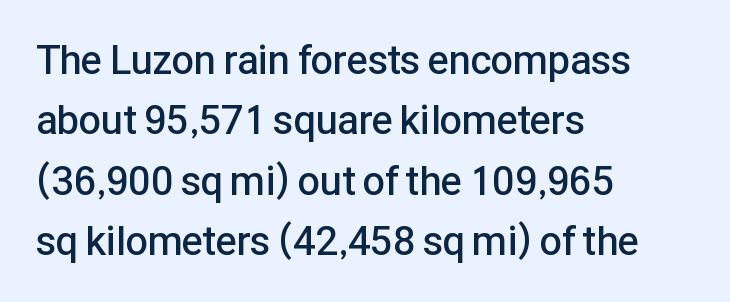
{"serif": "no", "italic": "no", "bold": "semi", "weight": "semibold", "width": "normal", "stroke_contrast": "low", "x_height": "medium", "monospaced": "no", "underline": "no", "align": "left", "line_spacing": "normal", "line_spacing_ratio": 1.51, "letter_spacing": "normal", "letter_spacing_em": 0.0, "glyph_px": 40}
